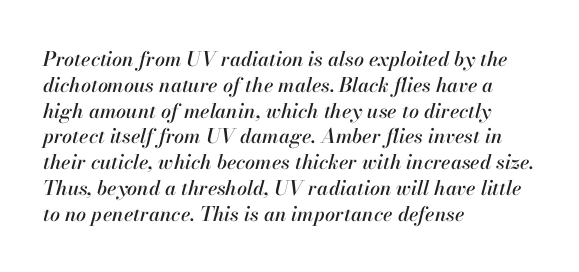
The image shows 20 px text type, italic (leaning right); set left-aligned, normal line spacing (1.29x), normal letter spacing, not underlined.
